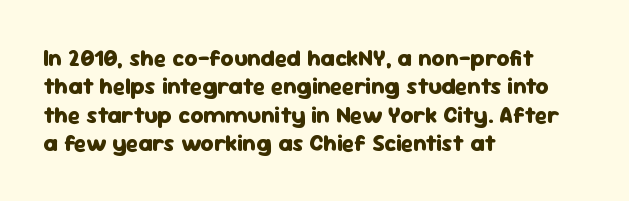
{"italic": "no", "bold": "yes", "underline": "no", "align": "left", "line_spacing_ratio": 1.23, "letter_spacing": "normal", "letter_spacing_em": 0.0, "glyph_px": 23}
